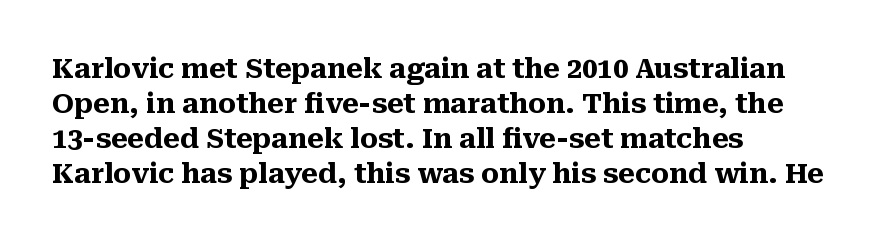
{"italic": "no", "bold": "yes", "underline": "no", "align": "left", "line_spacing": "normal", "line_spacing_ratio": 1.3, "letter_spacing": "normal", "letter_spacing_em": 0.0, "glyph_px": 27}
